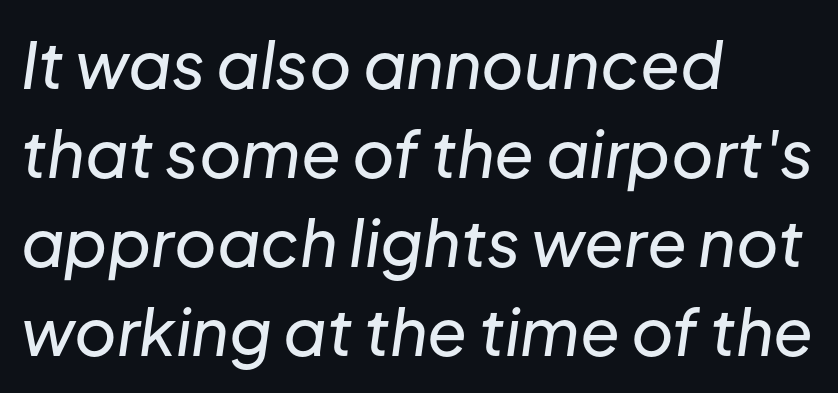
Q: Is the text italic (slanted)? A: Yes, it leans right by about 8 degrees.
Q: Is the text underlined? A: No.
Q: How is the paragraph aligned? A: Left-aligned.
Q: Is the spacing between letters normal or unusually wide? A: Normal.
Q: Is the spacing between lines tight, normal or loose? A: Normal.
Q: Width (condensed, normal, or wide)? A: Normal.
Q: Stroke contrast? A: Low.
Q: x-height? A: Medium.
Q: Monospaced? A: No.
